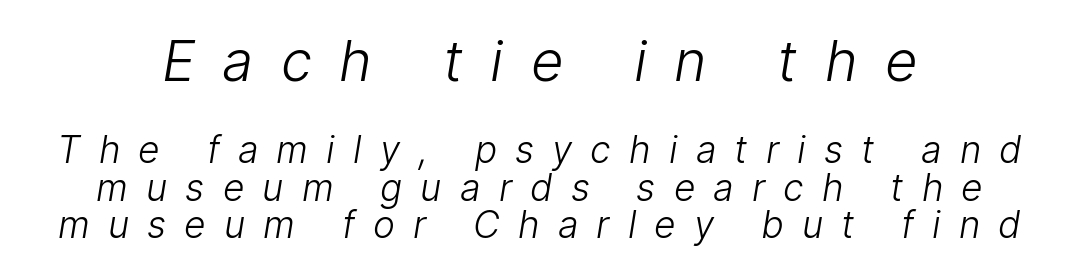
The image shows 56 px light sans-serif type; set centered, tight line spacing (1.01x), unusually wide letter spacing (+0.49 em), not underlined; the first (top) block is 1.51x larger; low stroke contrast and a medium x-height.
